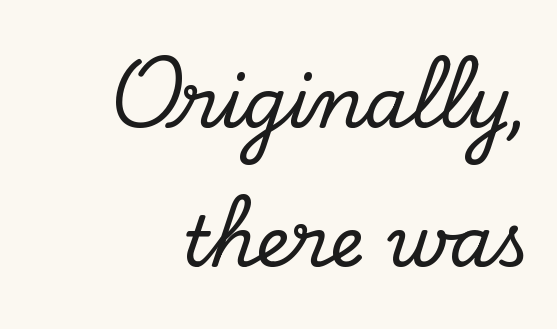
The paragraph has a hard right edge and a soft left edge. The zone under the glyphs is completely vacant. The rendering uses natural spacing where letterforms have individual widths. The lines are spread far apart with generous leading.
